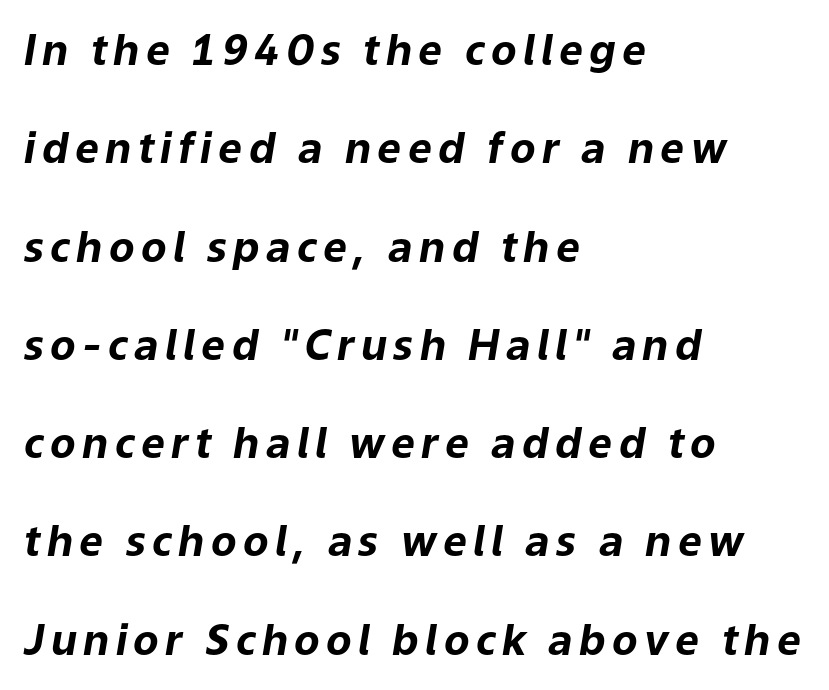
Q: Is the text bold? A: Yes.
Q: Is the text italic (slanted)? A: Yes, it leans right by about 9 degrees.
Q: Is the text underlined? A: No.
Q: How is the paragraph aligned? A: Left-aligned.
Q: Is the spacing between lines tight, normal or loose? A: Loose.
Q: Width (condensed, normal, or wide)? A: Normal.
Q: Stroke contrast? A: Low.
Q: x-height? A: Medium.
Q: Monospaced? A: No.
